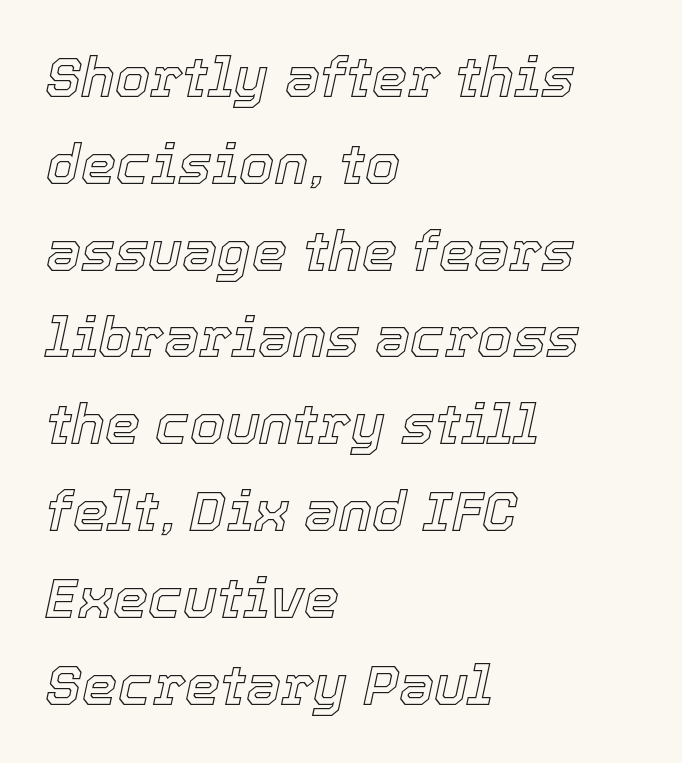
The string is rendered with underlining switched off. Tracking value appears to be zero — textbook default spacing. Varying glyph widths throughout — classic text-font behaviour. Every character sits at an angle, as italics do. One-word summary of the alignment: left. Vertical spacing — default.
